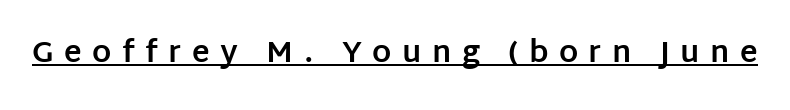
Q: Is the text bold? A: Yes.
Q: Is the text italic (slanted)? A: No, it is upright.
Q: Is the typeface a serif or a sans-serif typeface? A: Sans-serif.
Q: Is the text underlined? A: Yes.
Q: Is the spacing between letters normal or unusually wide? A: Unusually wide.
Q: Width (condensed, normal, or wide)? A: Normal.
Q: Stroke contrast? A: Low.
Q: x-height? A: Large.
Q: Monospaced? A: No.
